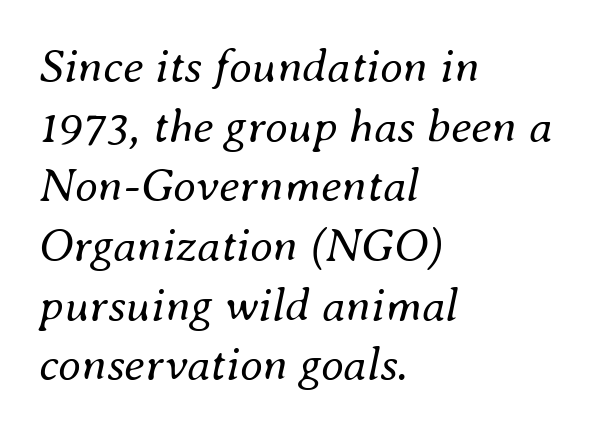
The image shows 47 px regular-weight type, italic (leaning right); set left-aligned, normal line spacing (1.27x), normal letter spacing, not underlined; medium stroke contrast and a small x-height.
